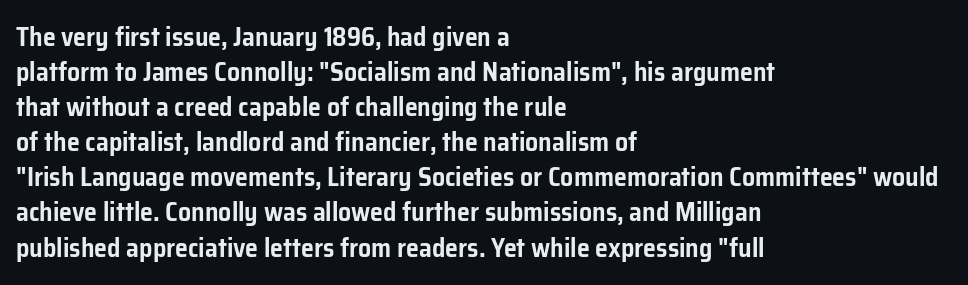
Upright lettering throughout. A classic flush-left, rag-right setting is used for this passage. Underlining? Definitely not there. The passage shown stacks its lines at a standard gap. The letterforms sit shoulder to shoulder at normal distance.
